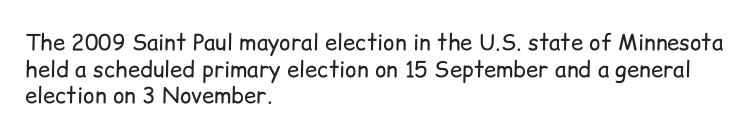
The face used here is rendered with its standard letterfit. The rag falls on the right side of this text block. The typeface has the unassuming heft of standard copy or less. Italic: no, the glyphs are upright roman.
